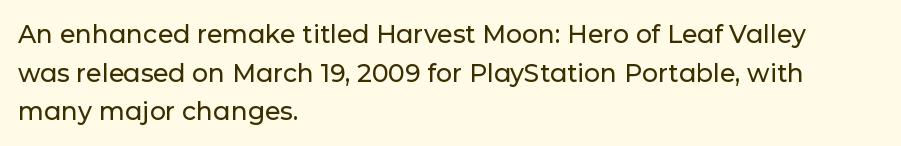
The image shows 25 px text type, upright; set left-aligned, normal line spacing (1.55x), normal letter spacing, not underlined.
